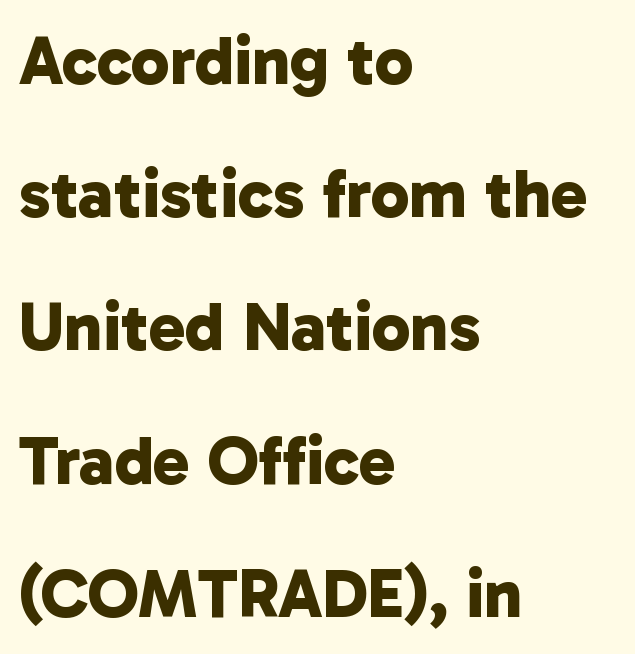
{"serif": "no", "bold": "yes", "weight": "bold", "width": "normal", "stroke_contrast": "low", "x_height": "medium", "monospaced": "no", "underline": "no", "align": "left", "line_spacing": "loose", "line_spacing_ratio": 1.93, "letter_spacing": "normal", "letter_spacing_em": 0.0, "glyph_px": 69}
